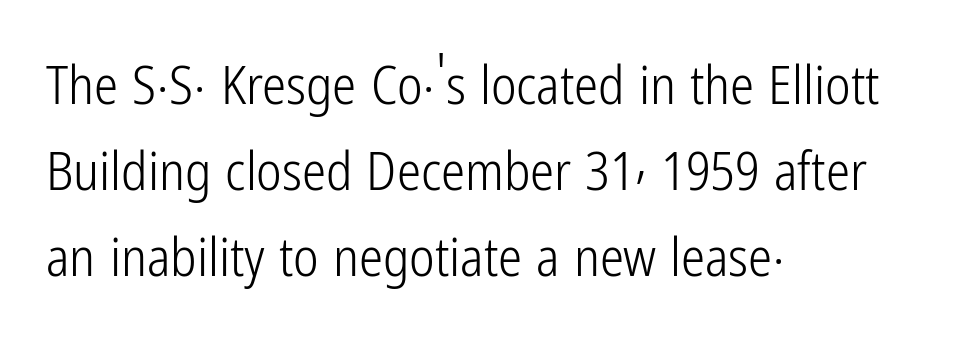
Q: Is the text bold? A: No.
Q: Is the text italic (slanted)? A: No, it is upright.
Q: Is the typeface a serif or a sans-serif typeface? A: Sans-serif.
Q: Is the text underlined? A: No.
Q: How is the paragraph aligned? A: Left-aligned.
Q: Is the spacing between letters normal or unusually wide? A: Normal.
Q: Is the spacing between lines tight, normal or loose? A: Normal.
Q: Width (condensed, normal, or wide)? A: Condensed.
Q: Stroke contrast? A: Low.
Q: x-height? A: Medium.
Q: Monospaced? A: No.
